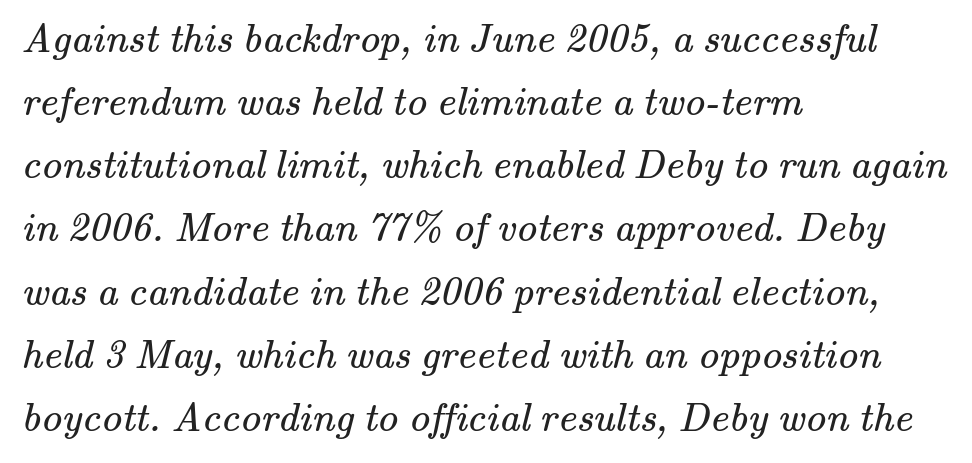
{"serif": "yes", "bold": "no", "weight": "regular", "width": "normal", "stroke_contrast": "medium", "x_height": "small", "monospaced": "no", "underline": "no", "align": "left", "line_spacing": "normal", "line_spacing_ratio": 1.54, "letter_spacing": "normal", "letter_spacing_em": 0.0, "glyph_px": 41}
